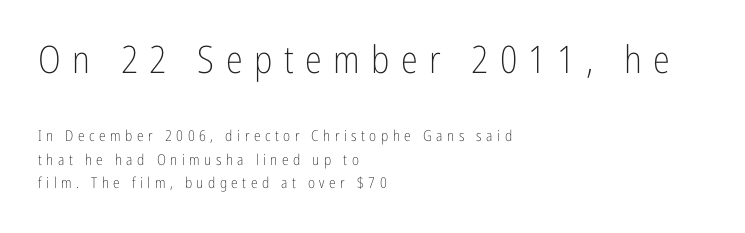
The string is rendered with underlining switched off. The letterforms sit at book weight or below. Characters remain perfectly vertical along every line. A student would notice the top passage is typeset larger than what follows.
